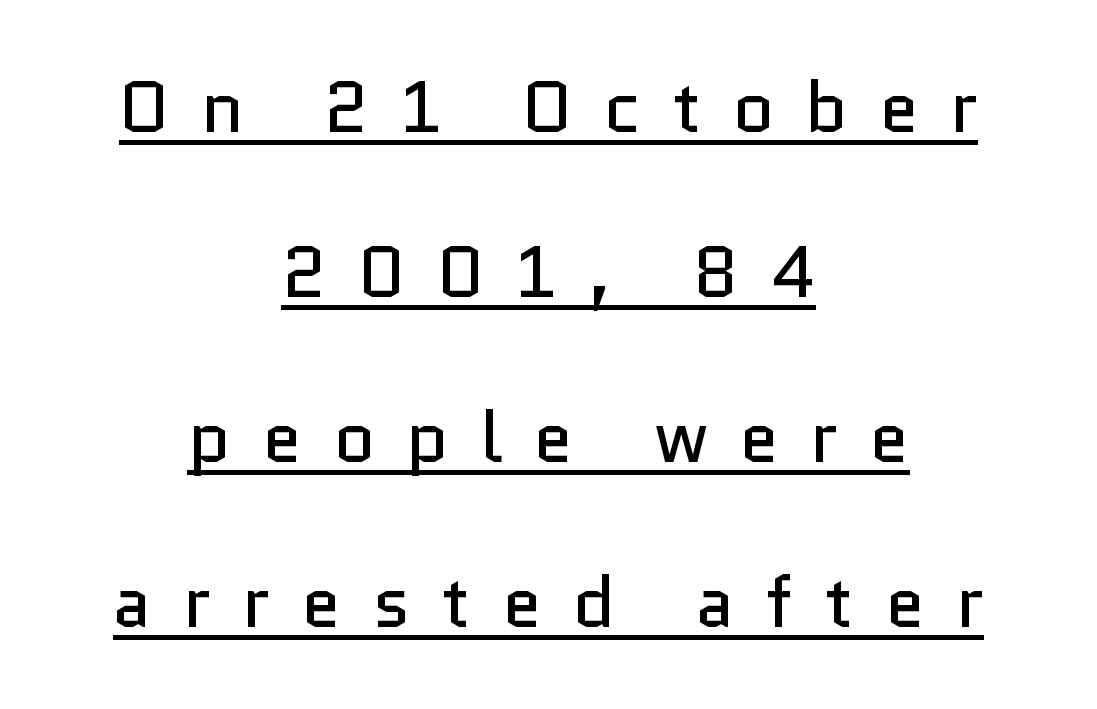
Q: Is the text bold? A: No.
Q: Is the text italic (slanted)? A: No, it is upright.
Q: Is the typeface a serif or a sans-serif typeface? A: Sans-serif.
Q: Is the text underlined? A: Yes.
Q: How is the paragraph aligned? A: Centered.
Q: Is the spacing between letters normal or unusually wide? A: Unusually wide.
Q: Is the spacing between lines tight, normal or loose? A: Loose.
Q: Width (condensed, normal, or wide)? A: Normal.
Q: Stroke contrast? A: Low.
Q: x-height? A: Medium.
Q: Monospaced? A: No.
